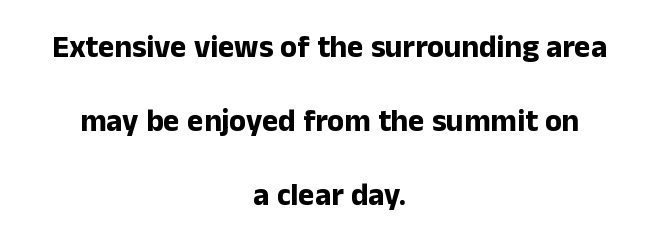
Q: Is the text bold? A: Yes.
Q: Is the text italic (slanted)? A: No, it is upright.
Q: Is the typeface a serif or a sans-serif typeface? A: Sans-serif.
Q: Is the text underlined? A: No.
Q: How is the paragraph aligned? A: Centered.
Q: Is the spacing between letters normal or unusually wide? A: Normal.
Q: Is the spacing between lines tight, normal or loose? A: Loose.
Q: Width (condensed, normal, or wide)? A: Normal.
Q: Stroke contrast? A: Low.
Q: x-height? A: Medium.
Q: Monospaced? A: No.
